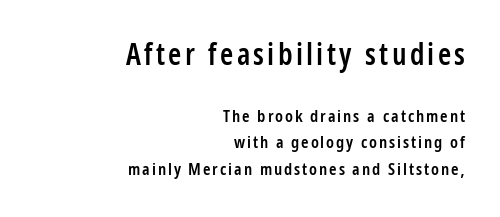
The image shows 30 px semibold, condensed sans-serif type, upright; set right-aligned, normal line spacing (1.54x), not underlined; the first (top) block is 1.76x larger; low stroke contrast and a large x-height.
